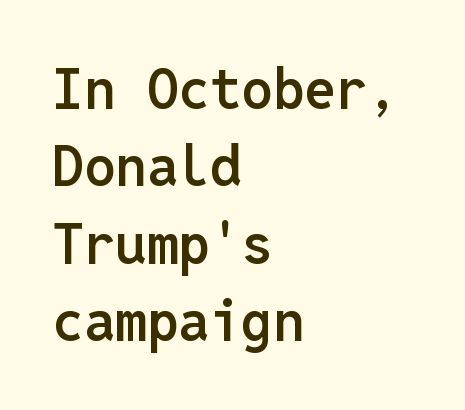
Q: Is the text bold? A: Semi-bold.
Q: Is the text italic (slanted)? A: No, it is upright.
Q: Is the typeface a serif or a sans-serif typeface? A: Sans-serif.
Q: Is the text underlined? A: No.
Q: How is the paragraph aligned? A: Left-aligned.
Q: Is the spacing between letters normal or unusually wide? A: Normal.
Q: Is the spacing between lines tight, normal or loose? A: Normal.
Q: Width (condensed, normal, or wide)? A: Normal.
Q: Stroke contrast? A: Low.
Q: x-height? A: Medium.
Q: Monospaced? A: Yes.
